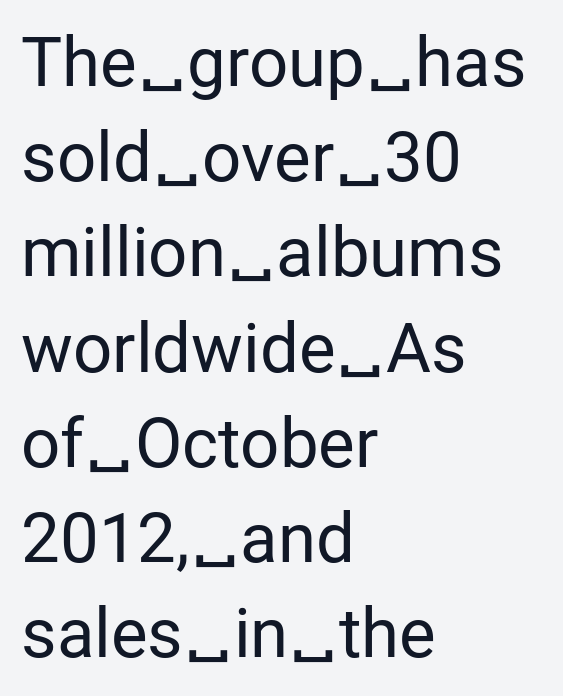
The image shows 69 px regular-weight sans-serif type, upright; set left-aligned, normal line spacing (1.38x), normal letter spacing, not underlined; low stroke contrast and a medium x-height.
